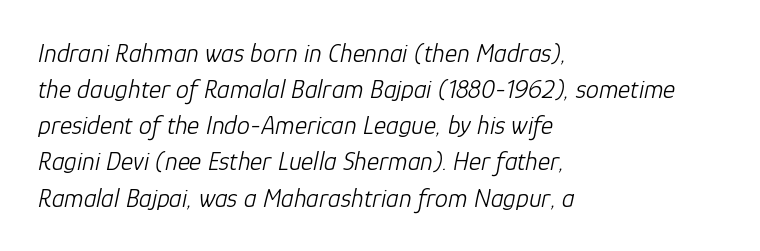
What's the leading like? Ordinary, nothing unusual. The paragraph has a hard left edge and a soft right edge. The glyphs look as if they've been sheared to an angle. The space beneath each line is pristine and unruled. Tracking value appears to be zero — textbook default spacing. Each stroke keeps to a modest, everyday thickness or less.
